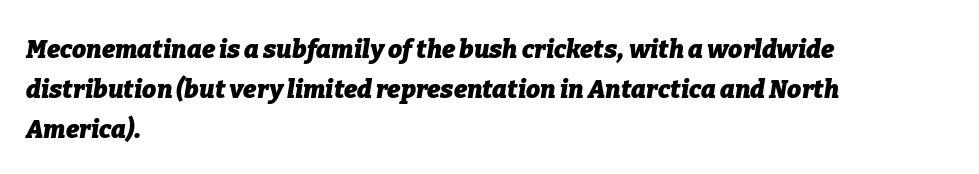
{"italic": "yes", "lean": "right", "slant_degrees": 9, "bold": "yes", "underline": "no", "align": "left", "line_spacing": "normal", "line_spacing_ratio": 1.6, "letter_spacing": "normal", "letter_spacing_em": 0.0, "glyph_px": 25}
